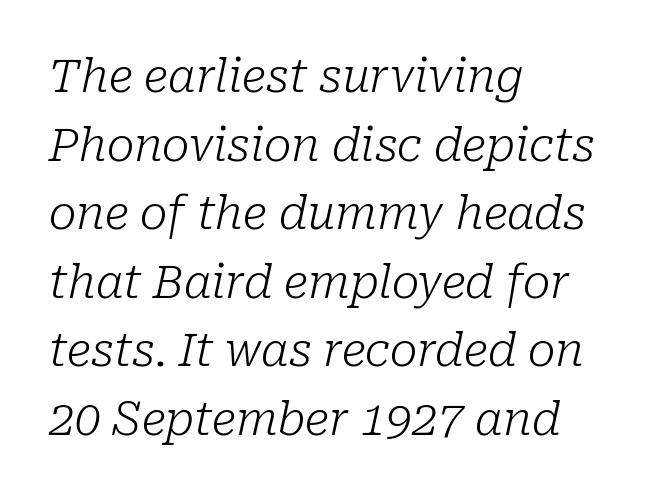
{"serif": "yes", "italic": "yes", "lean": "right", "slant_degrees": 10, "bold": "no", "weight": "light", "width": "normal", "stroke_contrast": "low", "x_height": "medium", "monospaced": "no", "underline": "no", "align": "left", "line_spacing": "normal", "line_spacing_ratio": 1.49, "letter_spacing": "normal", "letter_spacing_em": 0.0, "glyph_px": 46}
